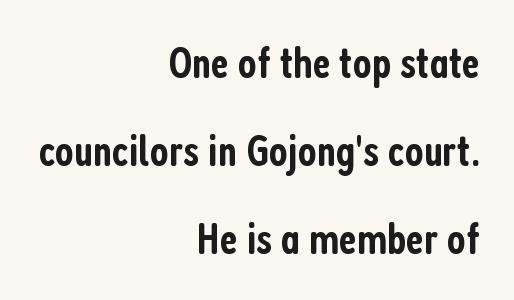
{"serif": "no", "italic": "no", "bold": "semi", "weight": "semibold", "width": "condensed", "stroke_contrast": "low", "x_height": "medium", "monospaced": "no", "underline": "no", "align": "right", "line_spacing": "loose", "line_spacing_ratio": 1.96, "letter_spacing": "normal", "letter_spacing_em": 0.0, "glyph_px": 45}
